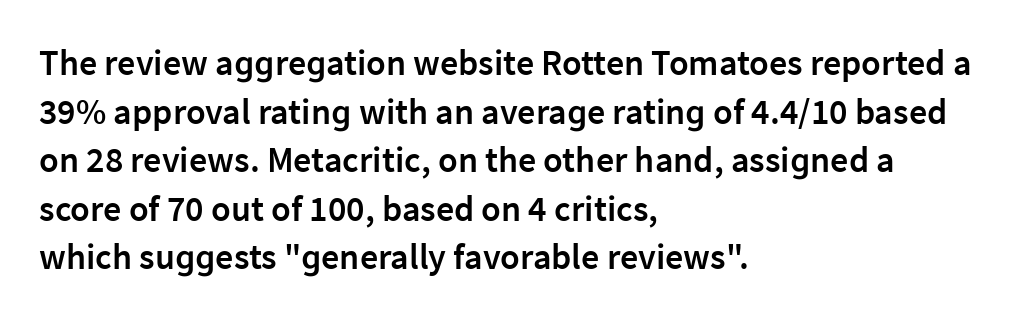
Q: Is the text bold? A: Semi-bold.
Q: Is the text italic (slanted)? A: No, it is upright.
Q: Is the typeface a serif or a sans-serif typeface? A: Sans-serif.
Q: Is the text underlined? A: No.
Q: How is the paragraph aligned? A: Left-aligned.
Q: Is the spacing between letters normal or unusually wide? A: Normal.
Q: Is the spacing between lines tight, normal or loose? A: Normal.
Q: Width (condensed, normal, or wide)? A: Normal.
Q: Stroke contrast? A: Low.
Q: x-height? A: Medium.
Q: Monospaced? A: No.
